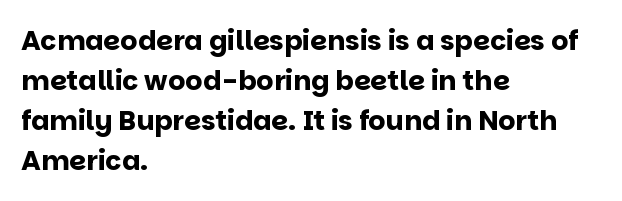
{"italic": "no", "bold": "yes", "underline": "no", "align": "left", "line_spacing": "normal", "line_spacing_ratio": 1.48, "letter_spacing": "normal", "letter_spacing_em": 0.0, "glyph_px": 27}
